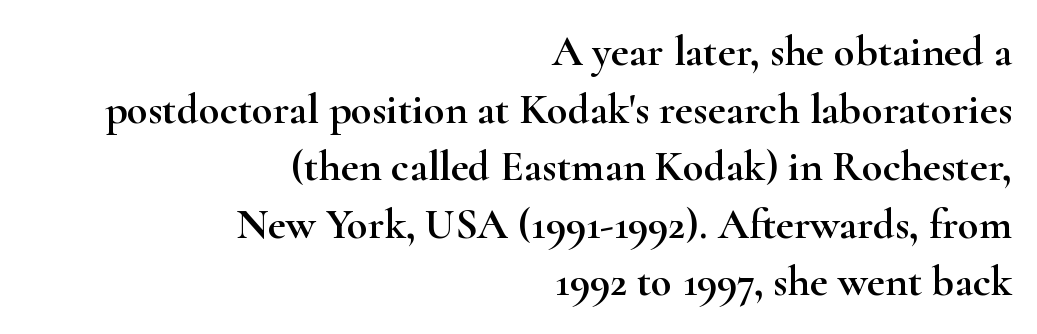
{"serif": "yes", "italic": "no", "width": "wide", "stroke_contrast": "high", "x_height": "small", "monospaced": "no", "underline": "no", "align": "right", "line_spacing": "normal", "line_spacing_ratio": 1.34, "letter_spacing": "normal", "letter_spacing_em": 0.0, "glyph_px": 43}
